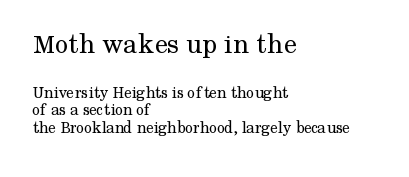
Characters remain perfectly vertical along every line. Glyph-to-glyph distance matches everyday printed text. The area under the type is left untouched. This sample has the flowing, uneven cadence of proportional lettering. The characters are drawn with everyday or finer stroke widths.
